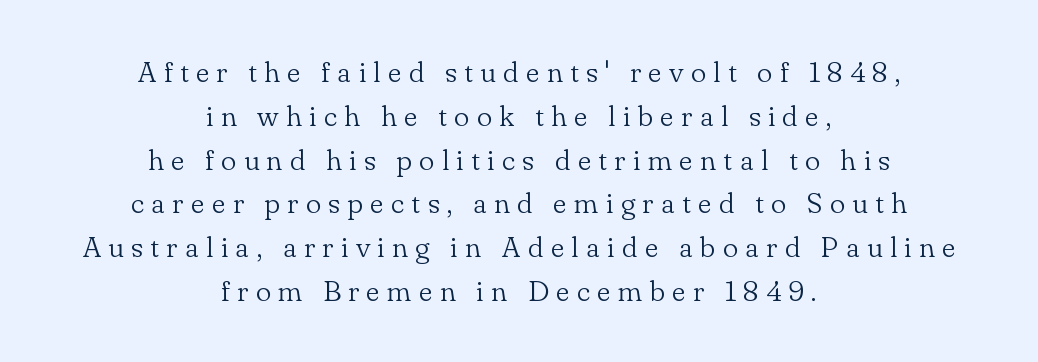
The image shows 29 px light serif type, upright; set centered, normal line spacing (1.51x), unusually wide letter spacing (+0.25 em), not underlined; low stroke contrast and a small x-height.
